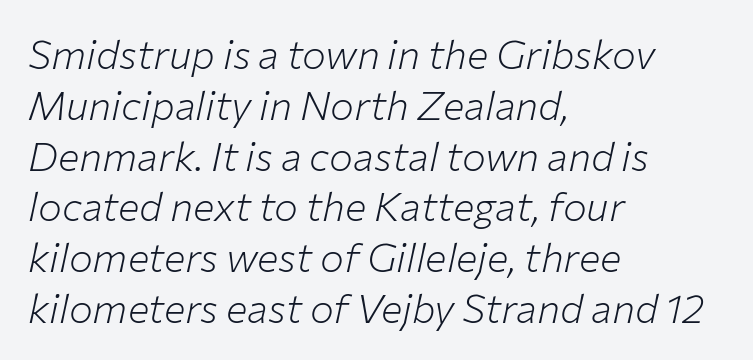
The image shows 40 px light type, italic (leaning right); set left-aligned, normal line spacing (1.27x), normal letter spacing, not underlined; low stroke contrast and a medium x-height.
